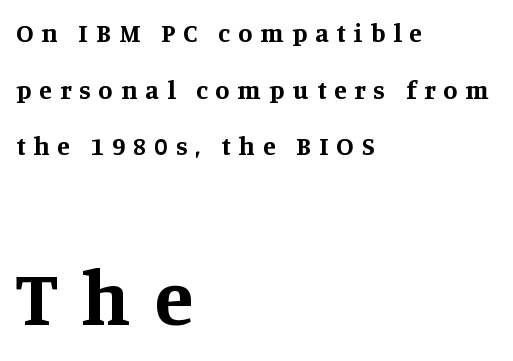
Serifs: yes, visible at the terminals of the letterforms. Do the characters align in a grid? No, the font is proportional. Any mark beneath the type? The region is blank. Look at the glyph heights: the lower group is clearly the bigger setting. Vertically, the passage feels expansive, rows floating well apart. Tracking here is generous; glyphs stand well apart from one another.
